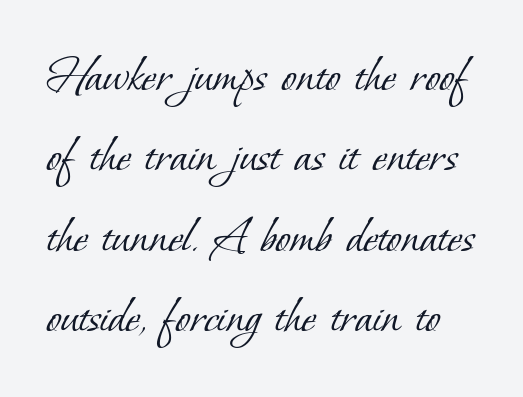
Q: Is the text bold? A: No.
Q: Is the typeface a serif or a sans-serif typeface? A: Serif.
Q: Is the text underlined? A: No.
Q: Is the spacing between letters normal or unusually wide? A: Normal.
Q: Is the spacing between lines tight, normal or loose? A: Normal.
Q: Width (condensed, normal, or wide)? A: Normal.
Q: Stroke contrast? A: Low.
Q: x-height? A: Small.
Q: Monospaced? A: No.
